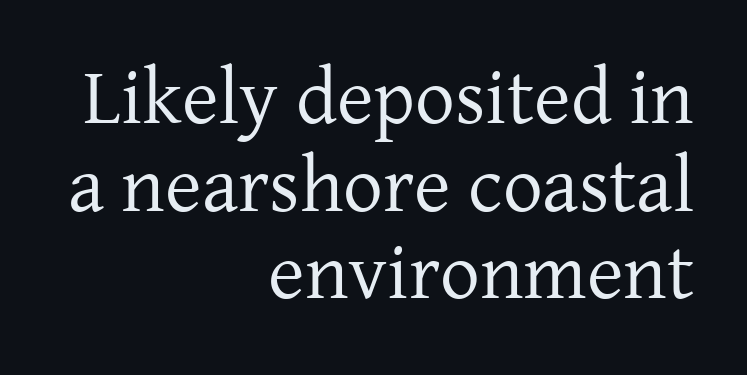
The image shows 79 px regular-weight serif type, upright; set right-aligned, tight line spacing (1.11x), normal letter spacing, not underlined; low stroke contrast and a medium x-height.
